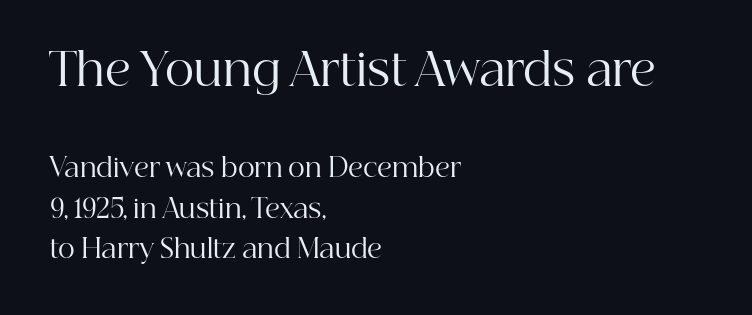
A light-to-regular cut is what we see here. If you measured baseline to baseline, you'd find a middling distance. Posture: upright roman. Clear beneath every line of the passage. This layout puts the oversized block above and the modest block below. The face used here is proportionally spaced, like ordinary book or web type.
